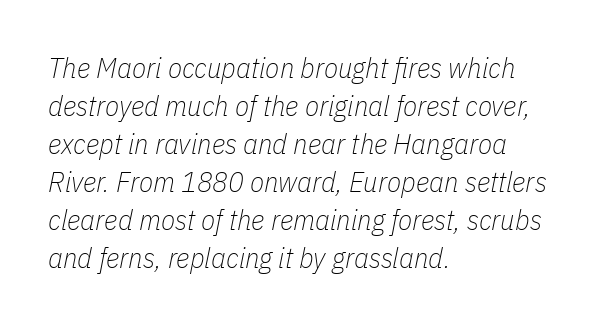
{"italic": "yes", "lean": "right", "slant_degrees": 11, "bold": "no", "weight": "thin", "width": "condensed", "stroke_contrast": "low", "x_height": "medium", "monospaced": "no", "underline": "no", "align": "left", "line_spacing": "normal", "line_spacing_ratio": 1.31, "letter_spacing": "normal", "letter_spacing_em": 0.0, "glyph_px": 29}
